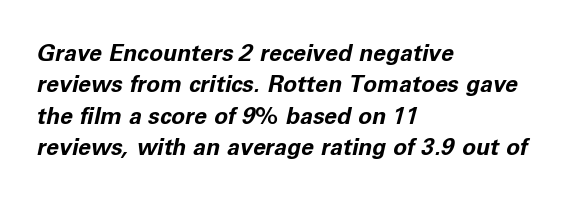
{"italic": "yes", "lean": "right", "slant_degrees": 11, "bold": "yes", "underline": "no", "align": "left", "line_spacing": "normal", "line_spacing_ratio": 1.36, "letter_spacing": "normal", "letter_spacing_em": 0.0, "glyph_px": 23}
